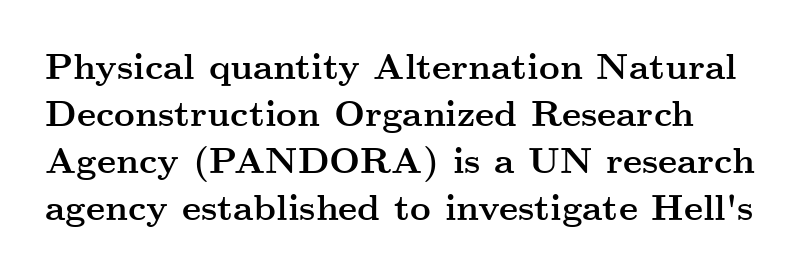
Q: Is the text bold? A: Yes.
Q: Is the text italic (slanted)? A: No, it is upright.
Q: Is the typeface a serif or a sans-serif typeface? A: Serif.
Q: Is the text underlined? A: No.
Q: How is the paragraph aligned? A: Left-aligned.
Q: Is the spacing between letters normal or unusually wide? A: Normal.
Q: Is the spacing between lines tight, normal or loose? A: Normal.
Q: Width (condensed, normal, or wide)? A: Wide.
Q: Stroke contrast? A: Medium.
Q: x-height? A: Small.
Q: Monospaced? A: No.
